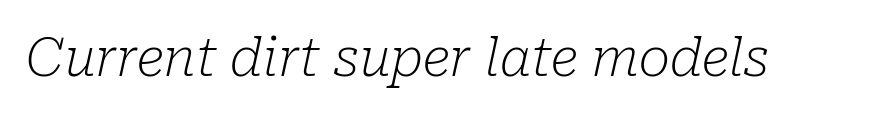
The image shows 53 px light serif type, italic (leaning right); set normal letter spacing, not underlined; low stroke contrast and a medium x-height.
